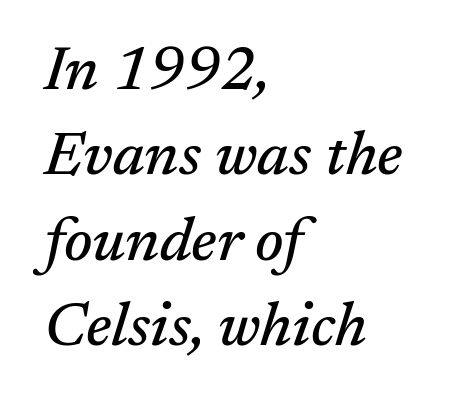
The face used here is proportionally spaced, like ordinary book or web type. Type style note: has serifs. Descender tails drop into unmarked territory. If you measured baseline to baseline, you'd find a middling distance.
